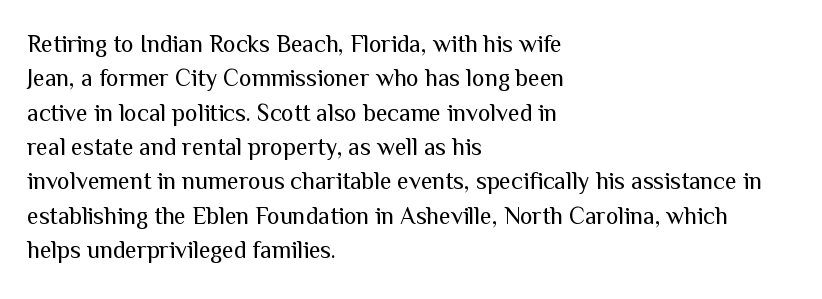
Vertical stems look standard width or narrower in stroke. Default kerning and tracking; the words read as compact shapes. These lines are set flush left with a ragged right edge. The baseline area is clear.
